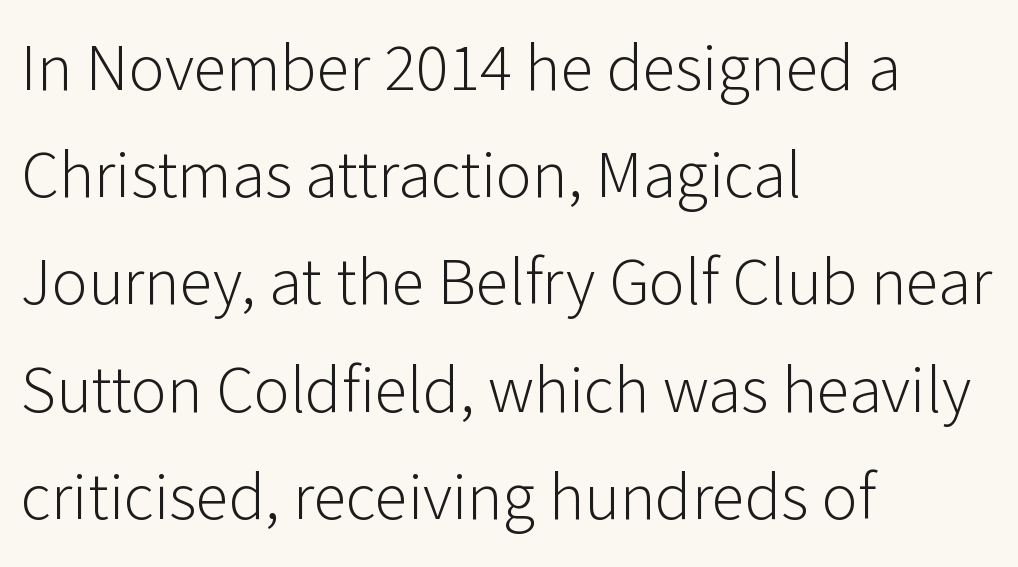
The typeface chosen for these lines omits serifs. Proportional: the letters do not fall into vertical columns. Unlike italic type, these characters show no tilt at all. The letters sit at their default tracking, neither squeezed nor spread. Whoever set this chose a conventional vertical rhythm. A bare baseline throughout the passage.
